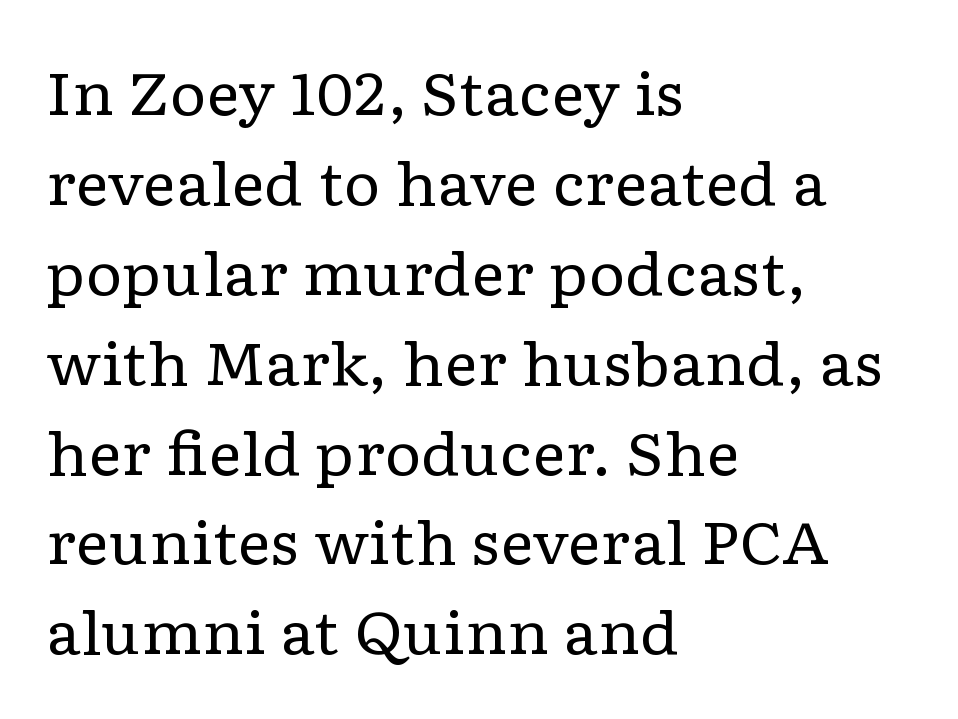
Q: Is the text bold? A: No.
Q: Is the text italic (slanted)? A: No, it is upright.
Q: Is the typeface a serif or a sans-serif typeface? A: Serif.
Q: Is the text underlined? A: No.
Q: How is the paragraph aligned? A: Left-aligned.
Q: Is the spacing between letters normal or unusually wide? A: Normal.
Q: Is the spacing between lines tight, normal or loose? A: Normal.
Q: Width (condensed, normal, or wide)? A: Wide.
Q: Stroke contrast? A: Low.
Q: x-height? A: Medium.
Q: Monospaced? A: No.
